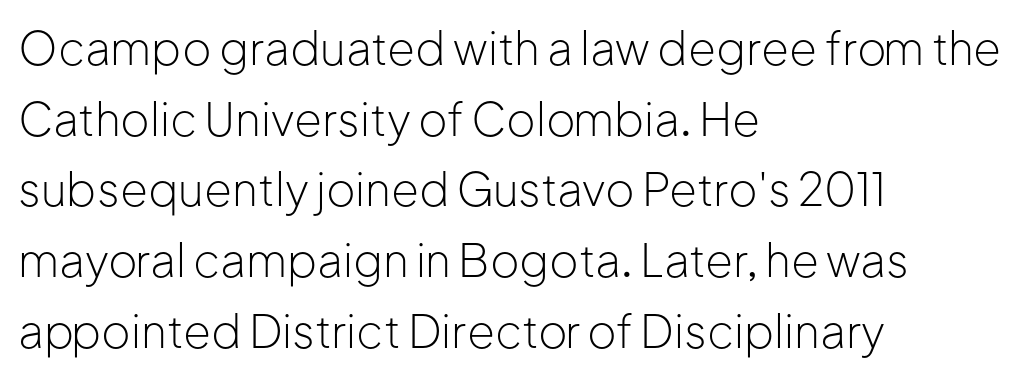
Q: Is the text bold? A: No.
Q: Is the text italic (slanted)? A: No, it is upright.
Q: Is the typeface a serif or a sans-serif typeface? A: Sans-serif.
Q: Is the text underlined? A: No.
Q: How is the paragraph aligned? A: Left-aligned.
Q: Is the spacing between letters normal or unusually wide? A: Normal.
Q: Is the spacing between lines tight, normal or loose? A: Normal.
Q: Width (condensed, normal, or wide)? A: Normal.
Q: Stroke contrast? A: Low.
Q: x-height? A: Medium.
Q: Monospaced? A: No.
